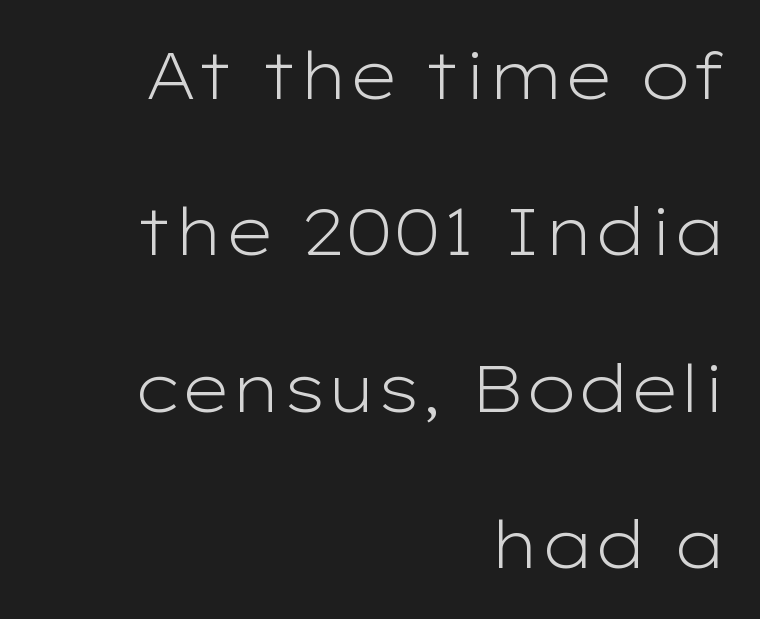
What stands out about the letter spacing? Nothing — it is the standard amount. Words float on clear page, feet unadorned. The face used here is proportionally spaced, like ordinary book or web type. Each letter's strokes conclude bluntly, with no projecting serifs. No italicization has been applied; the sample stays upright.
